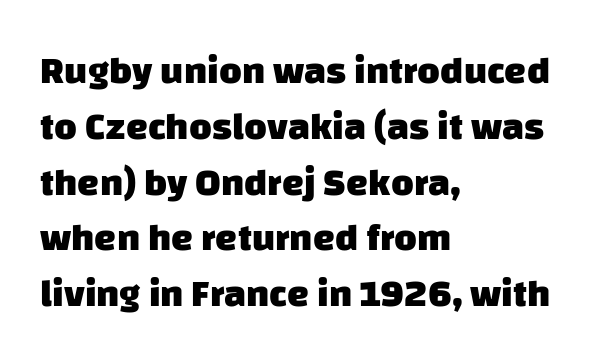
The image shows 39 px heavy sans-serif type; set left-aligned, normal line spacing (1.43x), normal letter spacing, not underlined; low stroke contrast and a large x-height.
